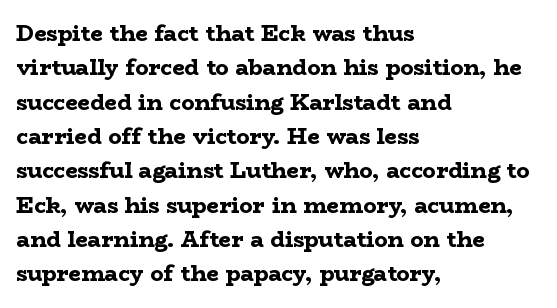
Upright lettering throughout. Just letters on the line, the space beneath them empty. The vertical gap from one line to the next is medium. Strong, thick strokes mark this as bold type. Short and long lines alike share a common starting point at left.
